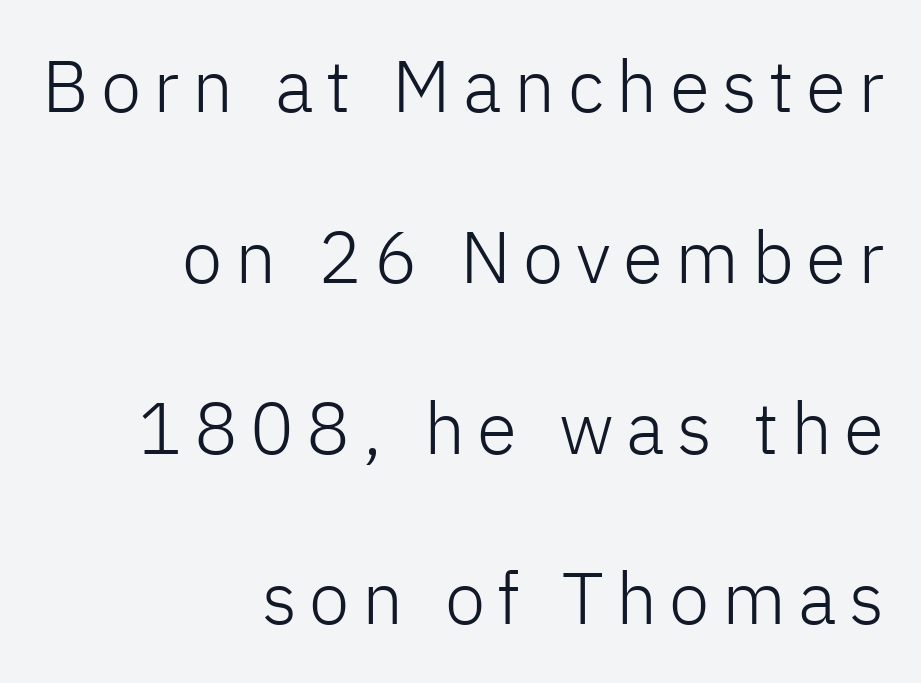
Q: Is the text bold? A: No.
Q: Is the text italic (slanted)? A: No, it is upright.
Q: Is the typeface a serif or a sans-serif typeface? A: Sans-serif.
Q: Is the text underlined? A: No.
Q: How is the paragraph aligned? A: Right-aligned.
Q: Is the spacing between lines tight, normal or loose? A: Loose.
Q: Width (condensed, normal, or wide)? A: Normal.
Q: Stroke contrast? A: Low.
Q: x-height? A: Medium.
Q: Monospaced? A: No.
